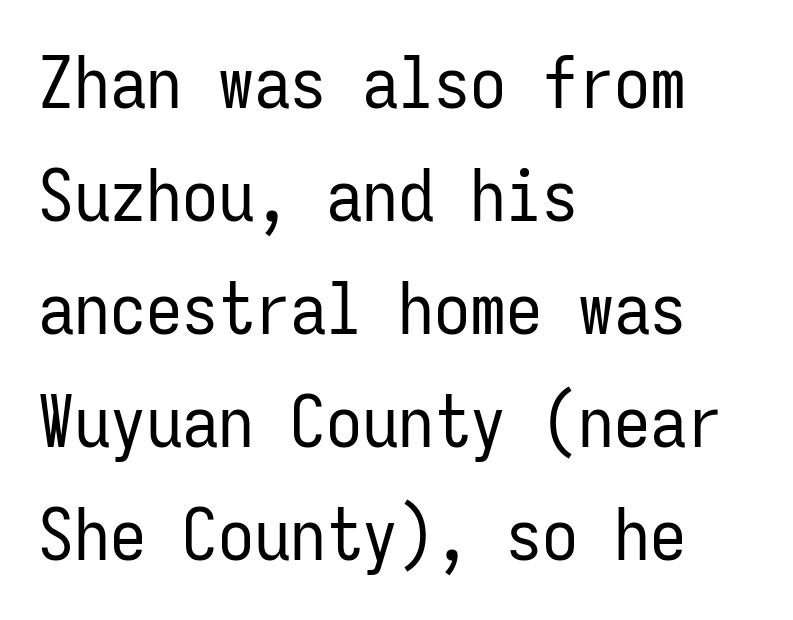
Quick note: underline off. Normally led — the rows are evenly, conventionally spaced. These lines are set flush left with a ragged right edge. Looks like terminal output: every glyph gets an equal slot.
